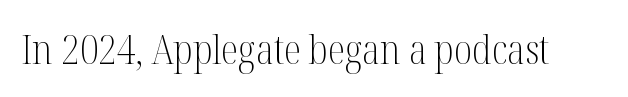
The image shows 40 px light, condensed serif type, upright; set normal letter spacing, not underlined; medium stroke contrast and a medium x-height.
